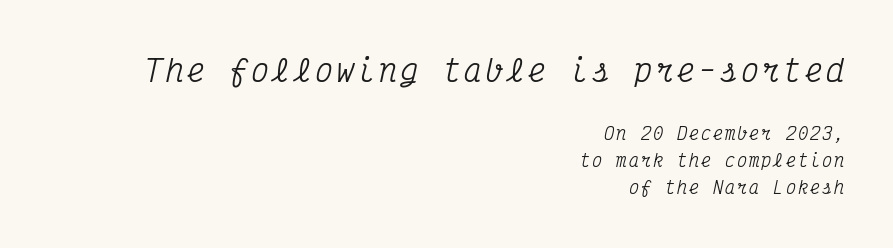
The image shows 30 px condensed serif type, italic (leaning right), monospaced; set right-aligned, normal line spacing (1.59x), not underlined; the first (top) block is 1.76x larger; medium stroke contrast and a medium x-height.
